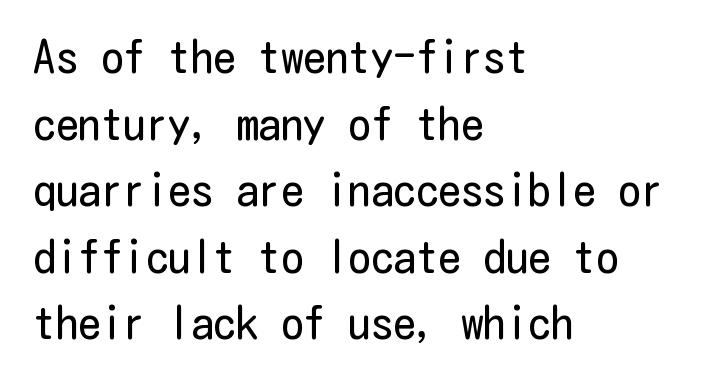
{"serif": "no", "italic": "no", "bold": "no", "weight": "regular", "width": "condensed", "stroke_contrast": "low", "x_height": "medium", "underline": "no", "align": "left", "line_spacing": "normal", "line_spacing_ratio": 1.48, "letter_spacing": "normal", "letter_spacing_em": 0.0, "glyph_px": 45}
